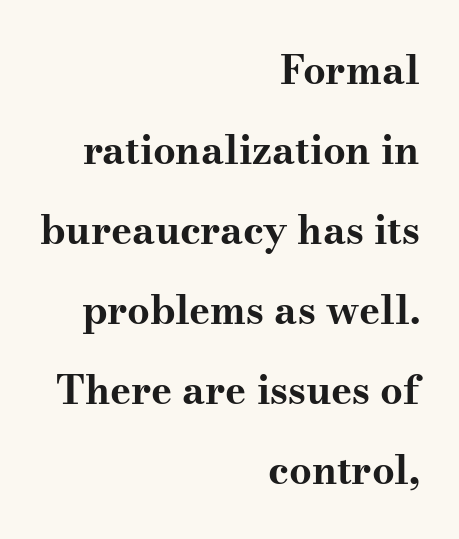
{"serif": "yes", "italic": "no", "bold": "yes", "weight": "bold", "width": "wide", "stroke_contrast": "medium", "x_height": "small", "monospaced": "no", "underline": "no", "align": "right", "line_spacing": "loose", "line_spacing_ratio": 2.0, "letter_spacing": "normal", "letter_spacing_em": 0.0, "glyph_px": 40}
